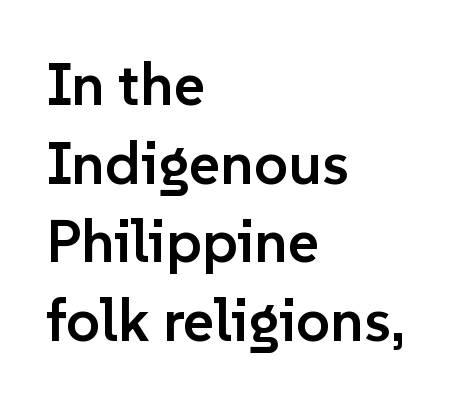
A roman cut, with each character standing at attention. Here the designer chose a conventional face with non-uniform glyph widths. A typesetter would label this face a sans. These words are printed semibold, heavier than regular yet not bold. Each word holds together tightly as a unit, with standard inter-letter gaps. The ragged edge is on the right, which tells us the setting is flush left.
